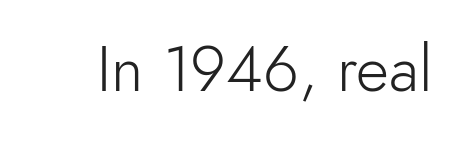
{"serif": "no", "italic": "no", "bold": "no", "weight": "light", "width": "normal", "x_height": "small", "monospaced": "no", "underline": "no", "letter_spacing": "normal", "letter_spacing_em": 0.0, "glyph_px": 64}
